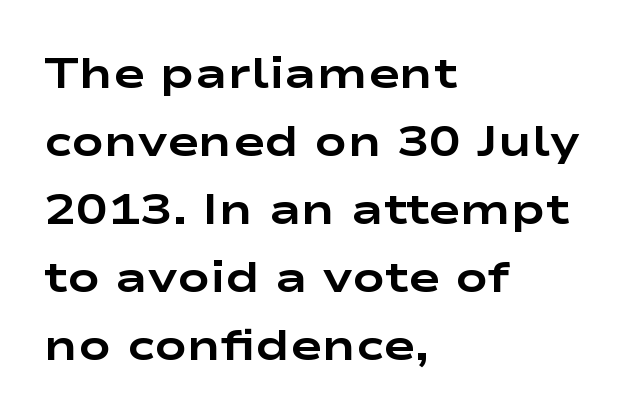
The image shows 43 px bold, wide sans-serif type, upright; set left-aligned, normal line spacing (1.58x), normal letter spacing, not underlined; low stroke contrast and a medium x-height.
